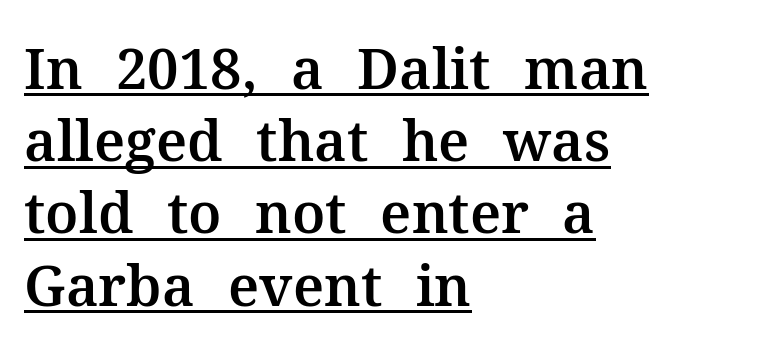
Q: Is the text italic (slanted)? A: No, it is upright.
Q: Is the typeface a serif or a sans-serif typeface? A: Serif.
Q: Is the text underlined? A: Yes.
Q: How is the paragraph aligned? A: Left-aligned.
Q: Is the spacing between letters normal or unusually wide? A: Normal.
Q: Is the spacing between lines tight, normal or loose? A: Normal.
Q: Width (condensed, normal, or wide)? A: Normal.
Q: Stroke contrast? A: Medium.
Q: x-height? A: Medium.
Q: Monospaced? A: No.
